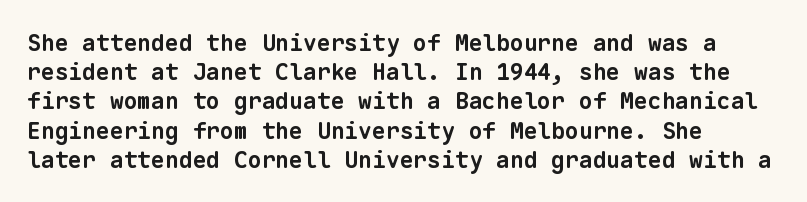
{"bold": "yes", "underline": "no", "align": "left", "line_spacing": "normal", "line_spacing_ratio": 1.27, "letter_spacing": "normal", "letter_spacing_em": 0.0, "glyph_px": 23}
